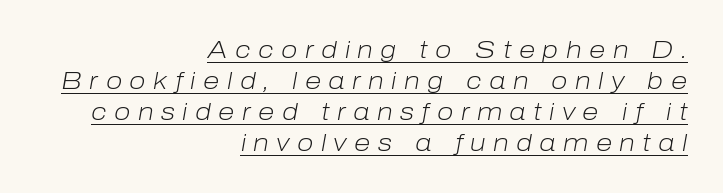
You can tell it's italic because the verticals aren't actually vertical. Descenders here cross a horizontal rule under the line. Casual observation: everything's shoved over to the right. Horizontal bands of white between lines are of average thickness. The letterforms stand isolated, each surrounded by extra space.
